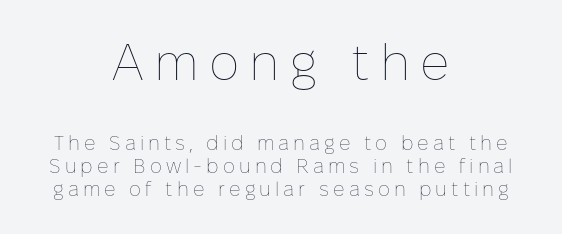
Does the leading feel generous? Not at all — it's pinched. These lines are rendered in a variable-pitch font. Check the space under the baseline: it is left empty. The paragraph shown floats in the horizontal middle.
